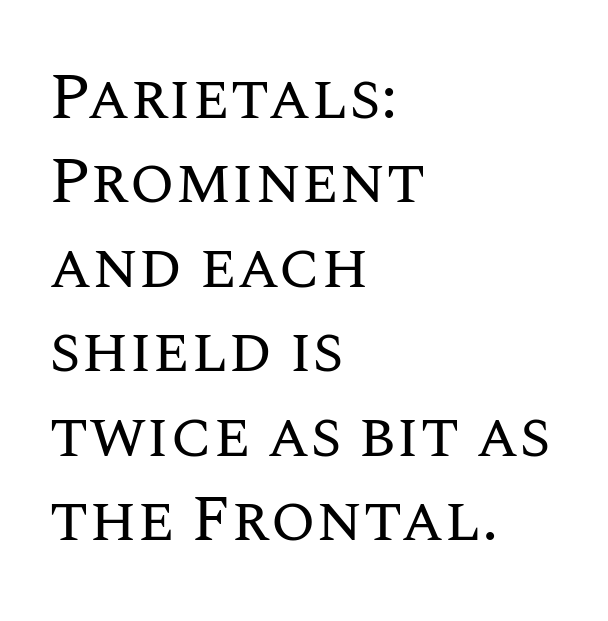
{"italic": "no", "bold": "no", "weight": "regular", "width": "normal", "stroke_contrast": "medium", "x_height": "large", "monospaced": "no", "underline": "no", "align": "left", "line_spacing": "normal", "line_spacing_ratio": 1.3, "letter_spacing": "normal", "letter_spacing_em": 0.0, "glyph_px": 65}
